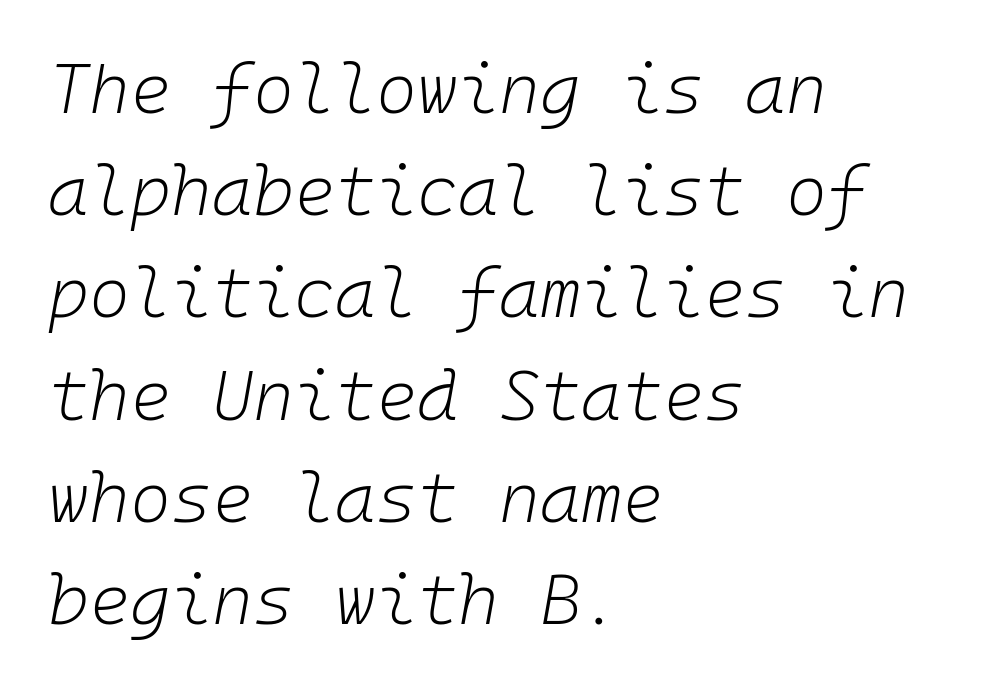
{"italic": "yes", "lean": "right", "slant_degrees": 10, "bold": "no", "weight": "light", "width": "normal", "stroke_contrast": "low", "x_height": "medium", "monospaced": "yes", "underline": "no", "align": "left", "line_spacing": "normal", "line_spacing_ratio": 1.46, "letter_spacing": "normal", "letter_spacing_em": 0.0, "glyph_px": 70}
